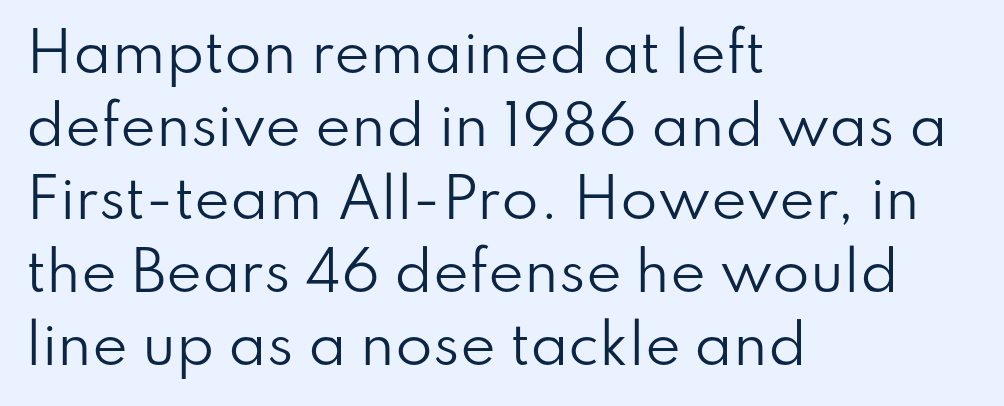
{"serif": "no", "italic": "no", "bold": "no", "weight": "regular", "width": "normal", "stroke_contrast": "low", "x_height": "small", "monospaced": "no", "underline": "no", "align": "left", "line_spacing": "normal", "line_spacing_ratio": 1.35, "letter_spacing": "normal", "letter_spacing_em": 0.0, "glyph_px": 54}
